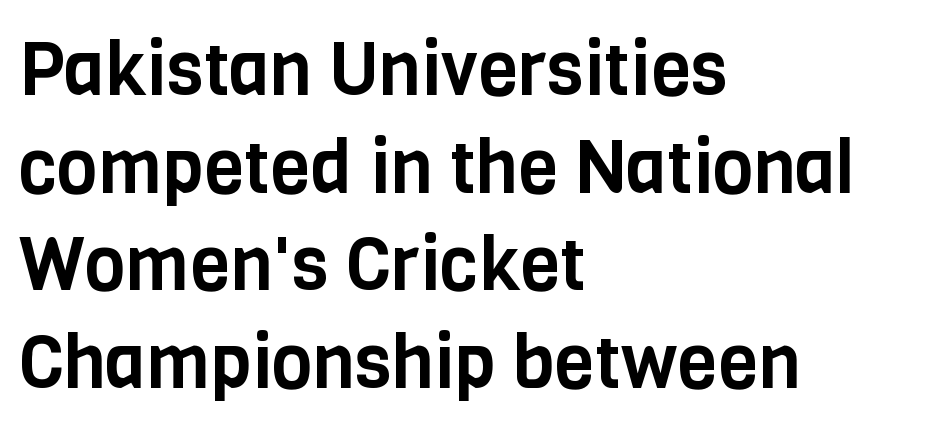
Q: Is the text italic (slanted)? A: No, it is upright.
Q: Is the typeface a serif or a sans-serif typeface? A: Sans-serif.
Q: Is the text underlined? A: No.
Q: How is the paragraph aligned? A: Left-aligned.
Q: Is the spacing between letters normal or unusually wide? A: Normal.
Q: Is the spacing between lines tight, normal or loose? A: Normal.
Q: Width (condensed, normal, or wide)? A: Condensed.
Q: Stroke contrast? A: Low.
Q: x-height? A: Large.
Q: Monospaced? A: No.
